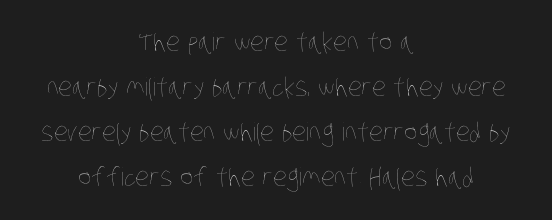
The tracking reads as untouched default to a designer's eye. Caption: multi-line text, centered on the measure. Just letters on the line, the space beneath them empty. The letterforms sit at book weight or below.
